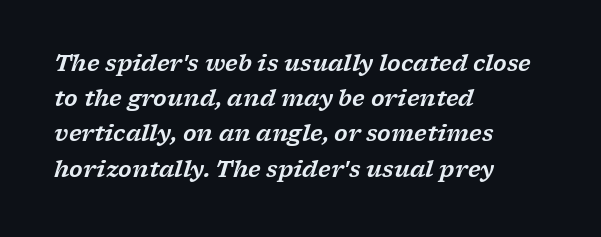
{"italic": "yes", "lean": "right", "slant_degrees": 17, "underline": "no", "align": "left", "line_spacing": "normal", "line_spacing_ratio": 1.6, "letter_spacing": "normal", "letter_spacing_em": 0.0, "glyph_px": 22}
